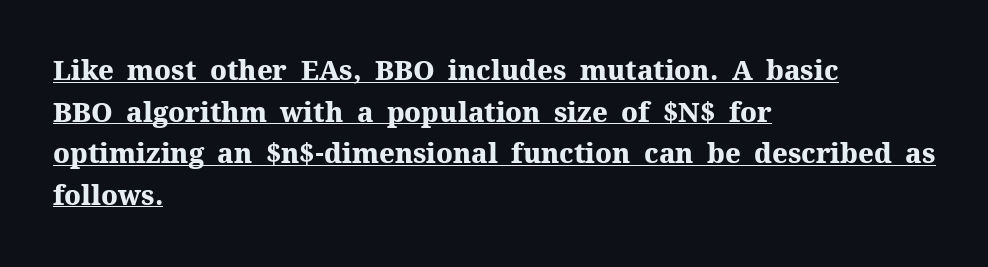
{"italic": "no", "bold": "yes", "underline": "yes", "align": "left", "line_spacing": "normal", "line_spacing_ratio": 1.54, "letter_spacing": "normal", "letter_spacing_em": 0.0, "glyph_px": 27}
